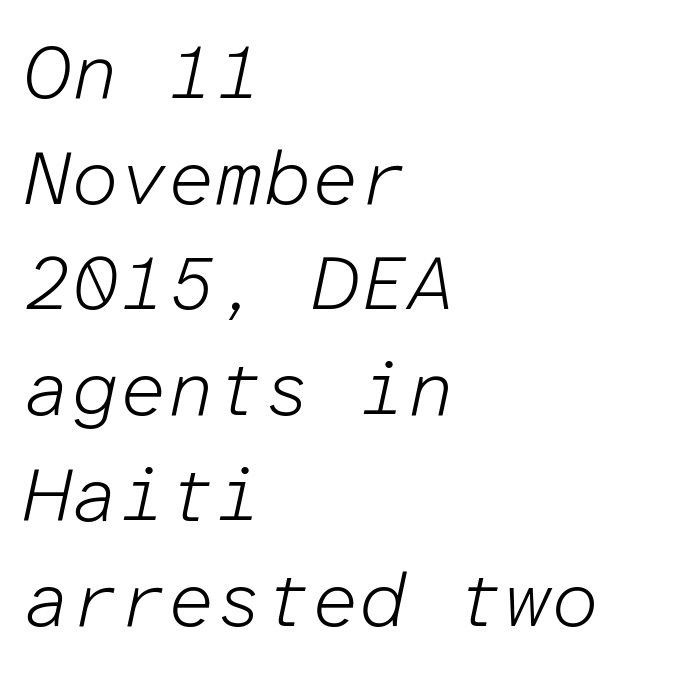
The image shows 76 px light type, italic (leaning right), monospaced; set left-aligned, normal line spacing (1.39x), normal letter spacing, not underlined; low stroke contrast and a medium x-height.
